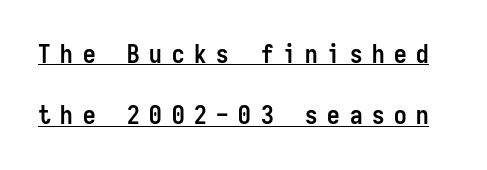
The image shows 25 px bold type, upright; set loose line spacing (2.46x), unusually wide letter spacing (+0.39 em), underlined.
